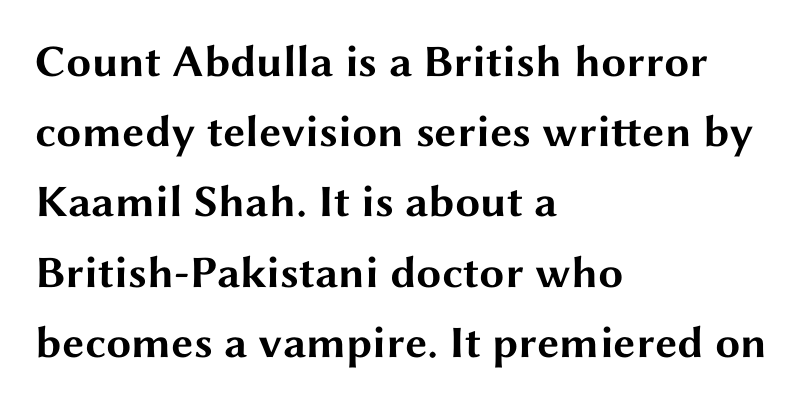
The image shows 45 px bold, wide sans-serif type, upright; set left-aligned, normal line spacing (1.56x), normal letter spacing, not underlined; medium stroke contrast and a medium x-height.
